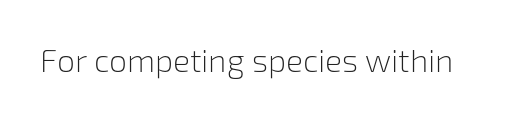
The face used here is a sans, in the tradition of grotesques and geometrics. These lines are rendered in a variable-pitch font. This rendering features lettering with no underline. Standard letterfit; no display-style spreading of the glyphs. The passage shown is not bold in any degree.
